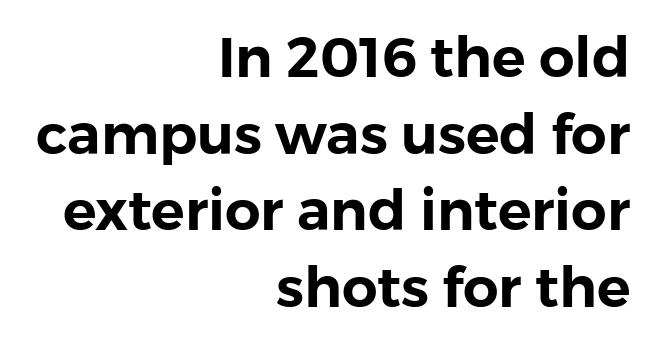
The type is set solid horizontally, with unmodified tracking. Alignment: flush right. The passage shown is not underscored anywhere. The lettering holds an erect, upright posture throughout. Observe the absence of serifs on each vertical stroke in this sample.
